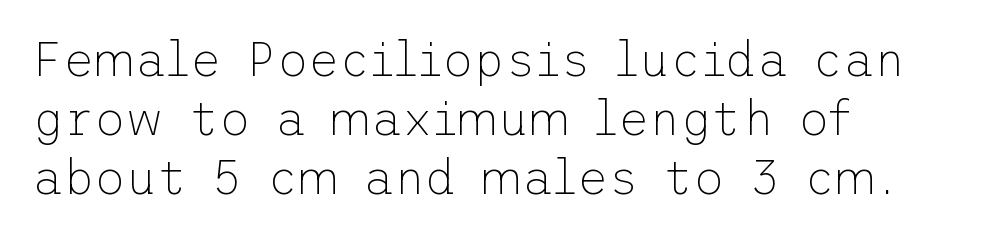
Q: Is the text bold? A: No.
Q: Is the text italic (slanted)? A: No, it is upright.
Q: Is the typeface a serif or a sans-serif typeface? A: Sans-serif.
Q: Is the text underlined? A: No.
Q: How is the paragraph aligned? A: Left-aligned.
Q: Is the spacing between letters normal or unusually wide? A: Normal.
Q: Width (condensed, normal, or wide)? A: Normal.
Q: Stroke contrast? A: Low.
Q: x-height? A: Medium.
